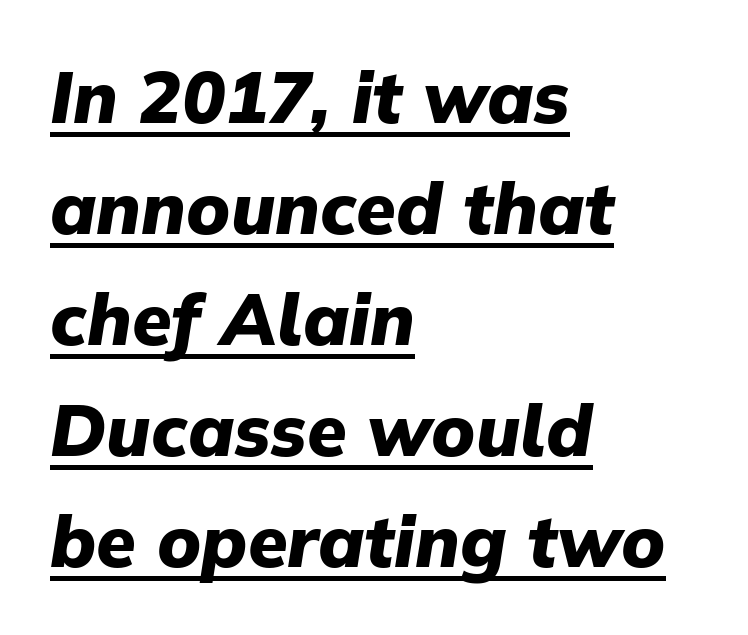
Short and long lines alike share a common starting point at left. This is oblique type, the kind used for emphasis or titles. The rendering uses a moderate line-height, typical for paragraphs. The passage shown has conventional tracking throughout. Looks like someone drew a line under every word here. Does the weight exceed regular? Yes, all the way to bold.
